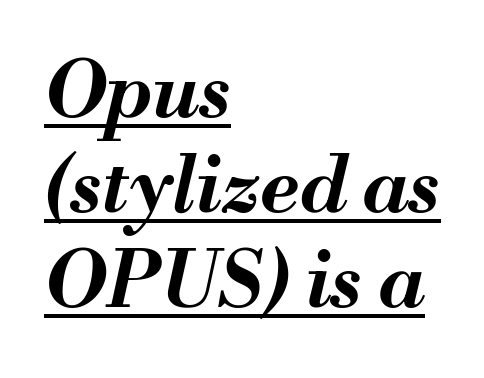
Looks like someone drew a line under every word here. Weight check: bold — yes, fully. The face used here is proportionally spaced, like ordinary book or web type. There is no visible air inserted between adjacent glyphs. The axis of the letterforms is tilted away from vertical.
